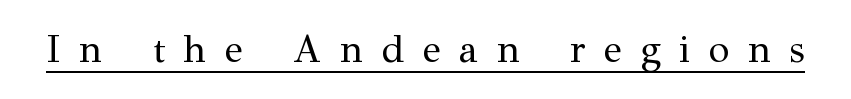
The image shows 38 px regular-weight serif type, upright; set unusually wide letter spacing (+0.49 em), underlined; medium stroke contrast and a medium x-height.
